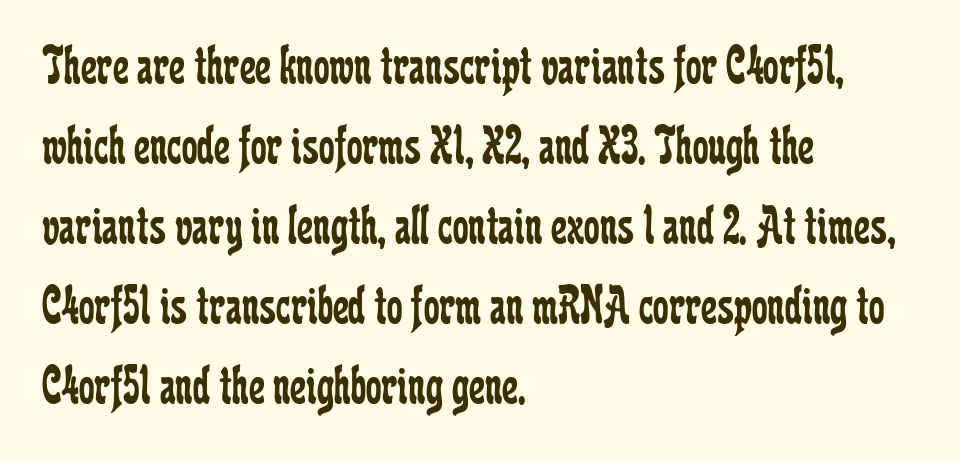
The image shows 56 px regular-weight, condensed serif type, upright; set left-aligned, normal line spacing (1.43x), normal letter spacing, not underlined; low stroke contrast and a medium x-height.
